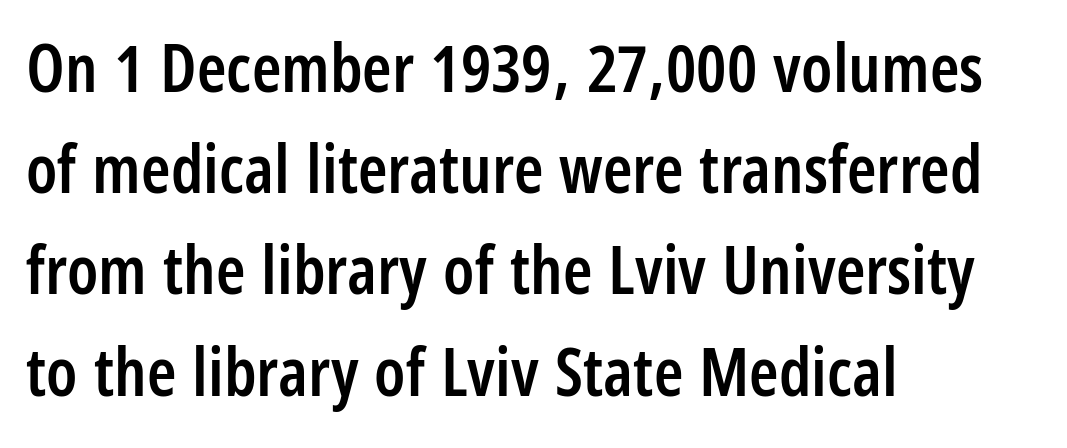
The image shows 67 px semibold, condensed sans-serif type, upright; set left-aligned, normal line spacing (1.51x), normal letter spacing, not underlined; low stroke contrast and a large x-height.
